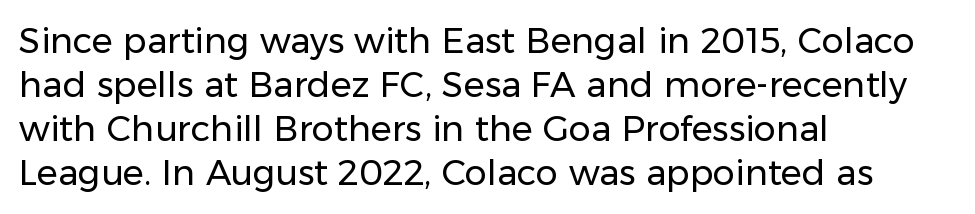
Typographically, this falls in the sans-serif category. No extra tracking has been applied to these lines. Vertically, the passage feels balanced, rows spaced as you'd expect. Reading down the block, your eye returns to a fixed left position each line.
